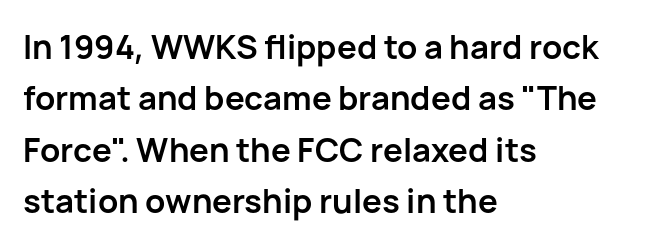
{"serif": "no", "italic": "no", "bold": "yes", "weight": "semibold", "width": "normal", "stroke_contrast": "low", "x_height": "medium", "monospaced": "no", "underline": "no", "align": "left", "line_spacing": "normal", "line_spacing_ratio": 1.56, "letter_spacing": "normal", "letter_spacing_em": 0.0, "glyph_px": 33}
